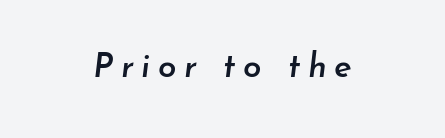
{"italic": "yes", "lean": "right", "slant_degrees": 7, "bold": "semi", "weight": "semibold", "width": "normal", "stroke_contrast": "low", "x_height": "small", "monospaced": "no", "underline": "no", "letter_spacing": "wide", "letter_spacing_em": 0.24, "glyph_px": 33}
